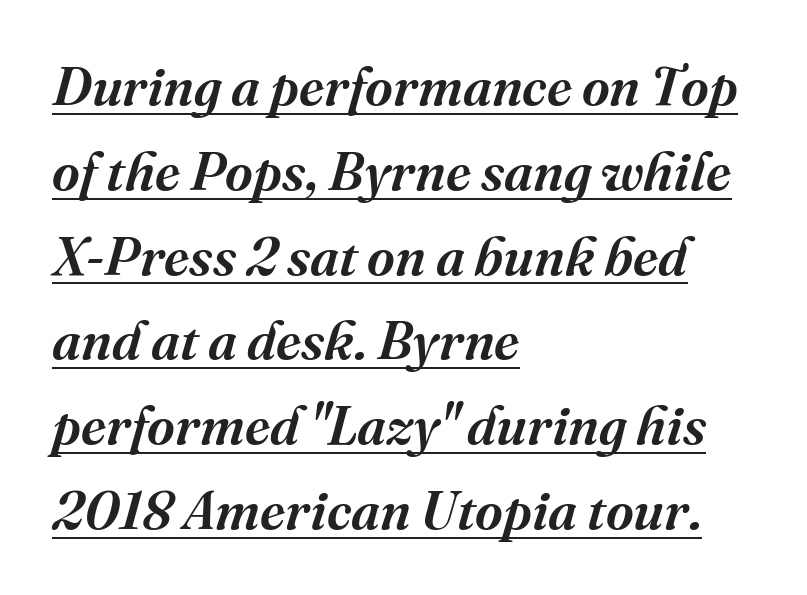
Q: Is the text bold? A: Semi-bold.
Q: Is the text italic (slanted)? A: Yes, it leans right by about 16 degrees.
Q: Is the typeface a serif or a sans-serif typeface? A: Serif.
Q: Is the text underlined? A: Yes.
Q: How is the paragraph aligned? A: Left-aligned.
Q: Is the spacing between letters normal or unusually wide? A: Normal.
Q: Is the spacing between lines tight, normal or loose? A: Normal.
Q: Width (condensed, normal, or wide)? A: Normal.
Q: Stroke contrast? A: Medium.
Q: x-height? A: Medium.
Q: Monospaced? A: No.
